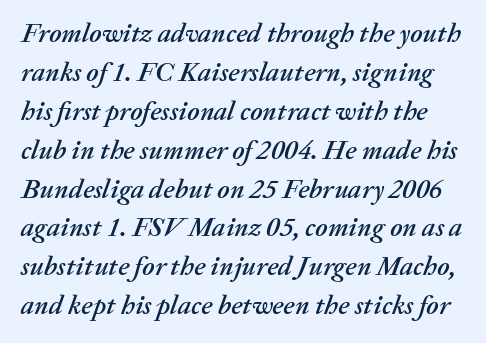
The tracking reads as untouched default to a designer's eye. Successive baselines arrive at the customary interval. Descenders are the only things crossing below the line. In terms of posture, this sample is oblique.
